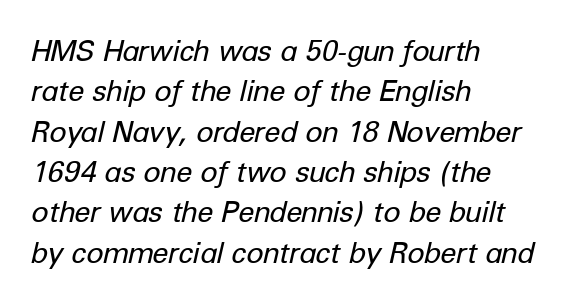
The image shows 29 px regular-weight type, italic (leaning right); set left-aligned, normal line spacing (1.39x), normal letter spacing, not underlined; low stroke contrast and a medium x-height.
